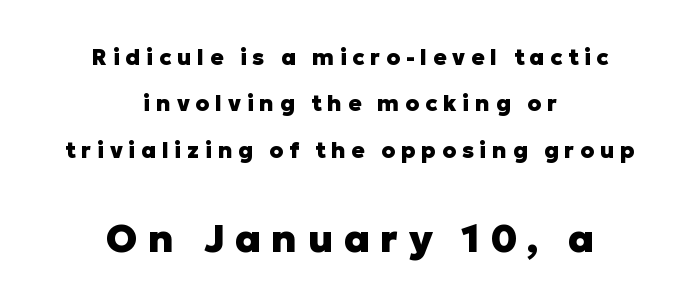
{"serif": "no", "italic": "no", "bold": "yes", "weight": "heavy", "width": "normal", "stroke_contrast": "low", "x_height": "medium", "monospaced": "no", "underline": "no", "align": "center", "line_spacing": "loose", "line_spacing_ratio": 2.11, "letter_spacing": "wide", "letter_spacing_em": 0.26, "larger_block": "second", "size_ratio": 1.77, "glyph_px": 39}
